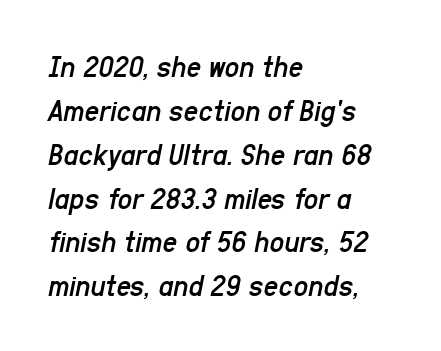
The font is comparable to plain body text, perhaps lighter. This is oblique type, the kind used for emphasis or titles. Do the characters align in a grid? No, the font is proportional. The letterforms sit shoulder to shoulder at normal distance. The passage is arranged the way most books set body copy — flush left.
